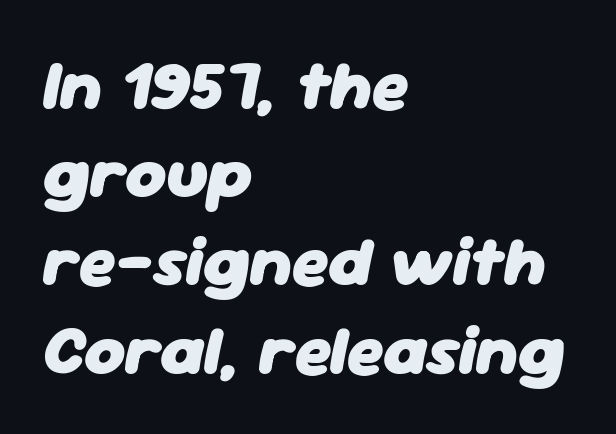
Spacing verdict: proportional, widths tailored to each character. Vertically, the passage feels balanced, rows spaced as you'd expect. In terms of letterspacing, this is plain default setting. A typesetter would mark this as italic.
